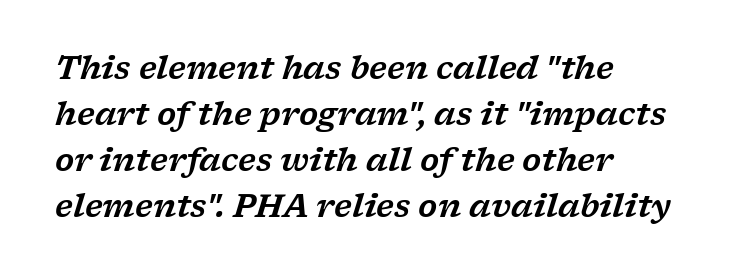
Q: Is the text italic (slanted)? A: Yes, it leans right by about 17 degrees.
Q: Is the typeface a serif or a sans-serif typeface? A: Serif.
Q: Is the text underlined? A: No.
Q: How is the paragraph aligned? A: Left-aligned.
Q: Is the spacing between letters normal or unusually wide? A: Normal.
Q: Is the spacing between lines tight, normal or loose? A: Normal.
Q: Width (condensed, normal, or wide)? A: Wide.
Q: Stroke contrast? A: Low.
Q: x-height? A: Medium.
Q: Monospaced? A: No.
